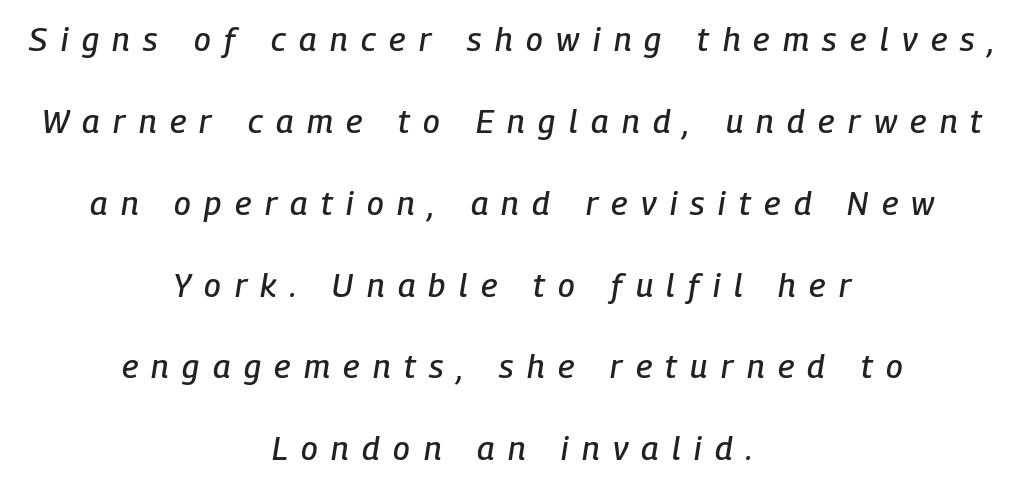
The compositor balanced each line on the midline. Is this a fixed-width face? No — the glyphs have proportional, varying widths. You could only call the tracking loose — the letters float apart. The axis of the letterforms is tilted away from vertical. Compared with typical paragraphs, the rows here are farther apart.
